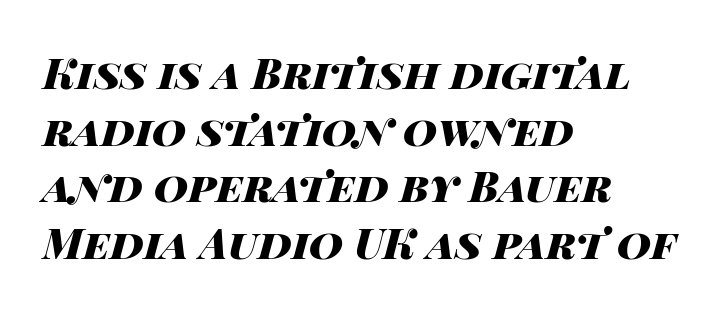
The image shows 42 px heavy, wide type, italic (leaning right); set left-aligned, normal line spacing (1.35x), normal letter spacing, not underlined; high stroke contrast and a large x-height.
